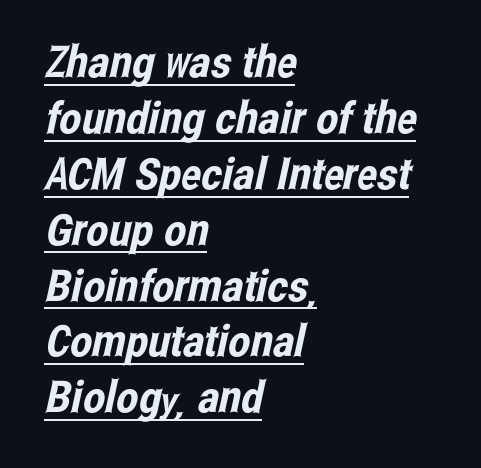
{"serif": "no", "width": "condensed", "stroke_contrast": "low", "x_height": "medium", "monospaced": "no", "underline": "yes", "align": "left", "line_spacing": "normal", "line_spacing_ratio": 1.27, "letter_spacing": "normal", "letter_spacing_em": 0.0, "glyph_px": 44}
